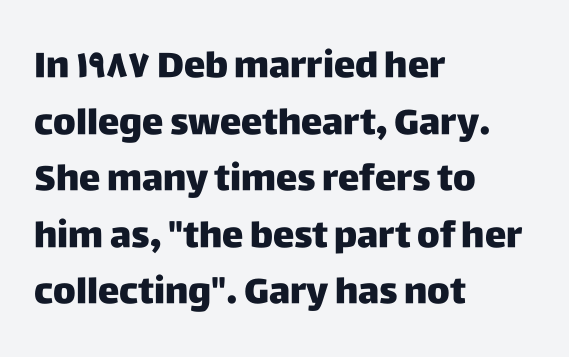
Q: Is the text italic (slanted)? A: No, it is upright.
Q: Is the typeface a serif or a sans-serif typeface? A: Sans-serif.
Q: Is the text underlined? A: No.
Q: How is the paragraph aligned? A: Left-aligned.
Q: Is the spacing between letters normal or unusually wide? A: Normal.
Q: Is the spacing between lines tight, normal or loose? A: Normal.
Q: Width (condensed, normal, or wide)? A: Normal.
Q: Stroke contrast? A: Low.
Q: x-height? A: Large.
Q: Monospaced? A: No.
